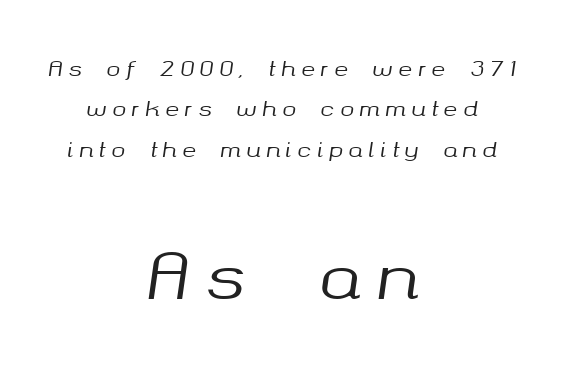
{"italic": "yes", "lean": "right", "slant_degrees": 8, "width": "normal", "stroke_contrast": "medium", "x_height": "medium", "monospaced": "no", "underline": "no", "align": "center", "line_spacing": "loose", "line_spacing_ratio": 1.92, "letter_spacing": "wide", "letter_spacing_em": 0.27, "larger_block": "second", "size_ratio": 2.95, "glyph_px": 62}
